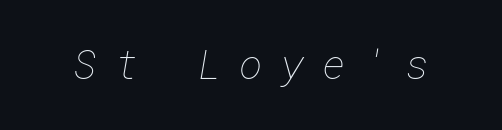
{"bold": "no", "weight": "thin", "width": "normal", "stroke_contrast": "low", "x_height": "medium", "underline": "no", "letter_spacing": "wide", "letter_spacing_em": 0.45, "glyph_px": 40}
